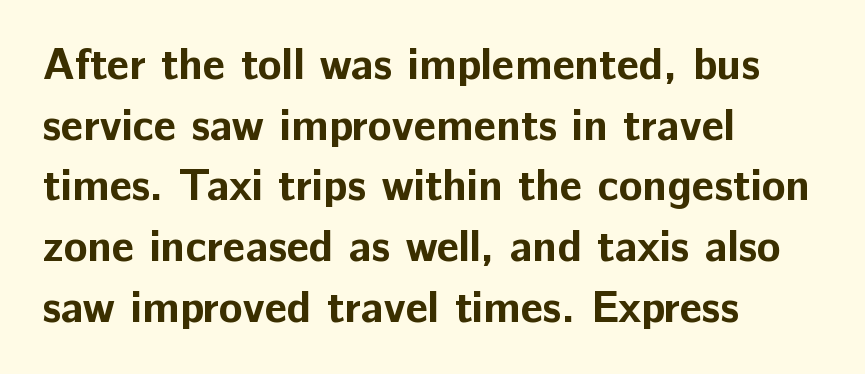
Q: Is the text bold? A: Yes.
Q: Is the text italic (slanted)? A: No, it is upright.
Q: Is the typeface a serif or a sans-serif typeface? A: Sans-serif.
Q: Is the text underlined? A: No.
Q: How is the paragraph aligned? A: Left-aligned.
Q: Is the spacing between letters normal or unusually wide? A: Normal.
Q: Is the spacing between lines tight, normal or loose? A: Normal.
Q: Width (condensed, normal, or wide)? A: Normal.
Q: Stroke contrast? A: Low.
Q: x-height? A: Medium.
Q: Monospaced? A: No.
